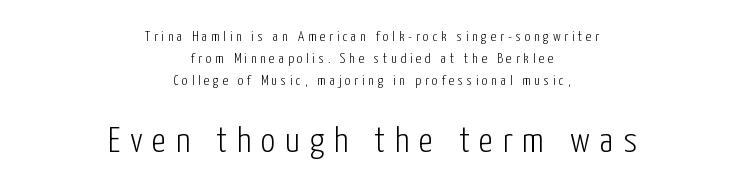
{"serif": "no", "italic": "no", "bold": "no", "weight": "light", "width": "condensed", "stroke_contrast": "low", "x_height": "medium", "monospaced": "no", "underline": "no", "align": "center", "line_spacing": "normal", "line_spacing_ratio": 1.57, "letter_spacing": "wide", "letter_spacing_em": 0.27, "larger_block": "second", "size_ratio": 2.57, "glyph_px": 36}
